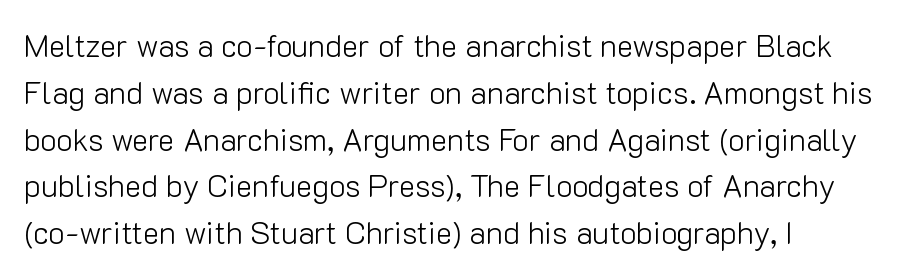
{"serif": "no", "italic": "no", "bold": "no", "weight": "light", "width": "normal", "stroke_contrast": "low", "x_height": "medium", "monospaced": "no", "underline": "no", "align": "left", "line_spacing": "normal", "line_spacing_ratio": 1.51, "letter_spacing": "normal", "letter_spacing_em": 0.0, "glyph_px": 31}
